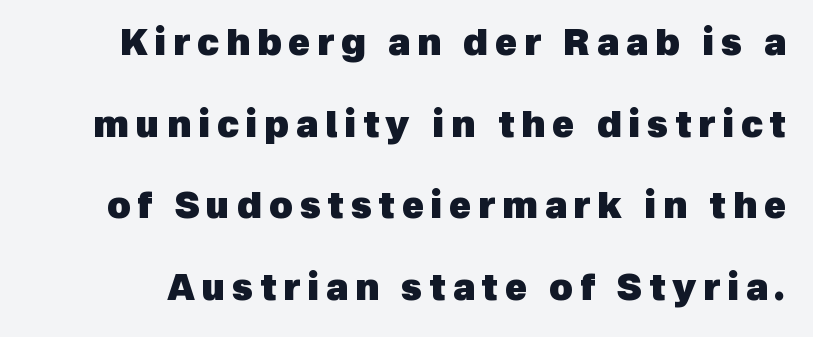
{"serif": "no", "bold": "yes", "weight": "heavy", "width": "normal", "x_height": "medium", "monospaced": "no", "underline": "no", "line_spacing": "loose", "line_spacing_ratio": 2.27, "glyph_px": 36}
